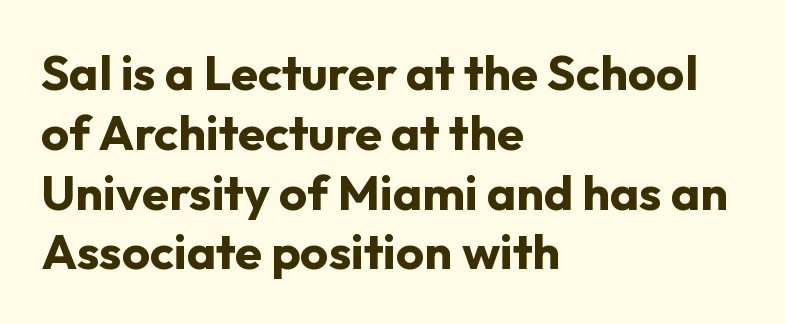
Serif or sans? Sans — the stroke terminals are bare. Honestly, there is no underline to notice here at all. Inter-character spacing is left at the font's built-in metrics. The passage is arranged the way most books set body copy — flush left. Vertical strokes here are truly vertical.
